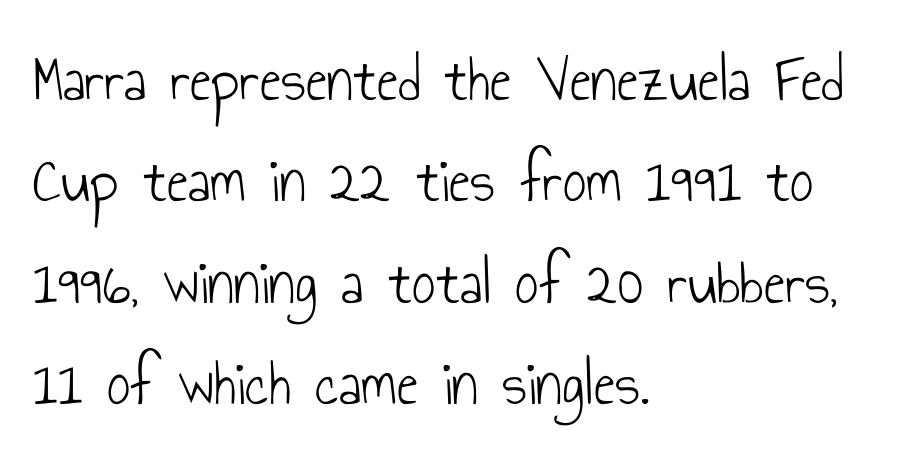
Letter spacing: default. Normally led — the rows are evenly, conventionally spaced. The letters advance in unequal steps, a hallmark of proportional type. On a weight scale, this lands at 450 or below. The gap between lines stays unmarked. In CSS terms this would be text-align: left.
